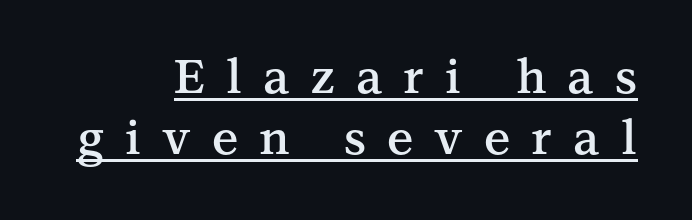
Proportional: the letters do not fall into vertical columns. Characters follow at a spacing far wider than the type designer built in. The type sits square on the baseline with zero lean. Compared with typical paragraphs, the rows here are spaced about the same.
